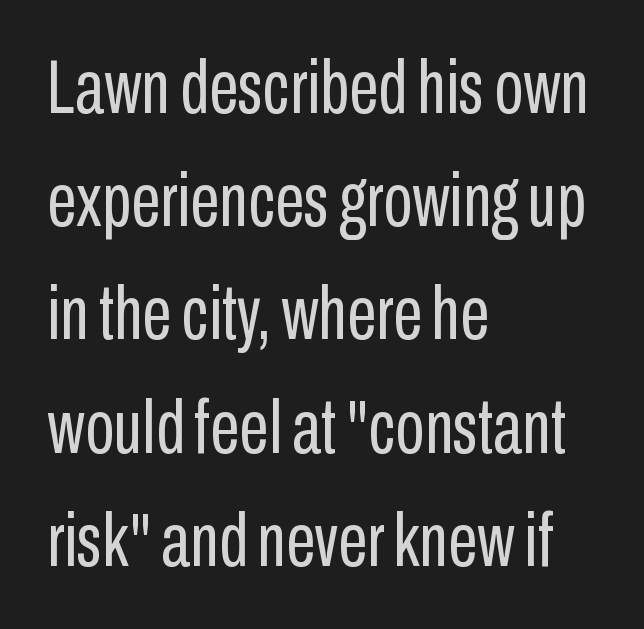
The image shows 75 px regular-weight, condensed sans-serif type, upright; set left-aligned, normal line spacing (1.51x), normal letter spacing, not underlined; low stroke contrast and a medium x-height.
